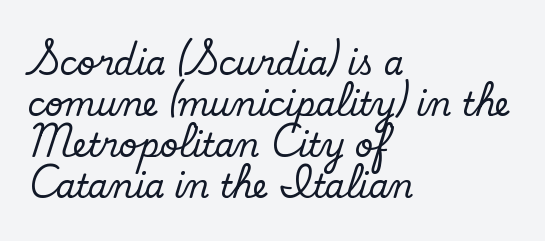
{"serif": "no", "bold": "no", "weight": "regular", "width": "normal", "stroke_contrast": "low", "x_height": "small", "monospaced": "no", "underline": "no", "align": "left", "line_spacing": "normal", "line_spacing_ratio": 1.28, "letter_spacing": "normal", "letter_spacing_em": 0.0, "glyph_px": 32}
